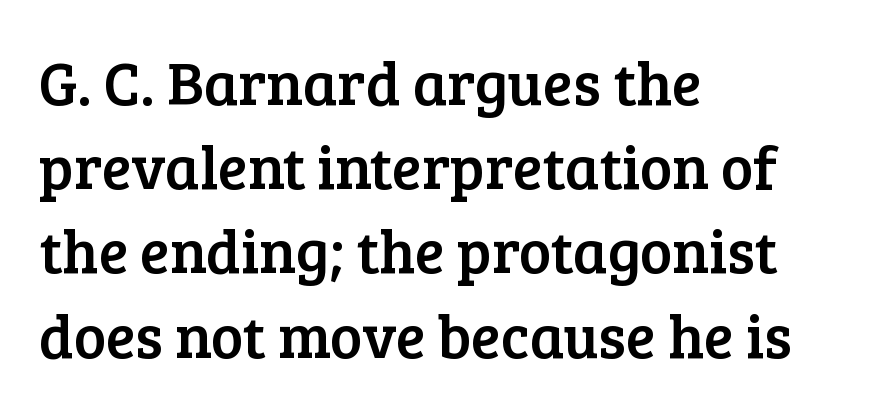
Q: Is the text italic (slanted)? A: No, it is upright.
Q: Is the typeface a serif or a sans-serif typeface? A: Serif.
Q: Is the text underlined? A: No.
Q: How is the paragraph aligned? A: Left-aligned.
Q: Is the spacing between letters normal or unusually wide? A: Normal.
Q: Is the spacing between lines tight, normal or loose? A: Normal.
Q: Width (condensed, normal, or wide)? A: Normal.
Q: Stroke contrast? A: Low.
Q: x-height? A: Medium.
Q: Monospaced? A: No.
